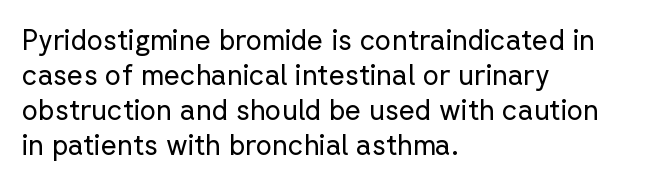
Q: Is the text bold? A: No.
Q: Is the text italic (slanted)? A: No, it is upright.
Q: Is the typeface a serif or a sans-serif typeface? A: Sans-serif.
Q: Is the text underlined? A: No.
Q: How is the paragraph aligned? A: Left-aligned.
Q: Is the spacing between letters normal or unusually wide? A: Normal.
Q: Is the spacing between lines tight, normal or loose? A: Normal.
Q: Width (condensed, normal, or wide)? A: Normal.
Q: Stroke contrast? A: Low.
Q: x-height? A: Medium.
Q: Monospaced? A: No.
